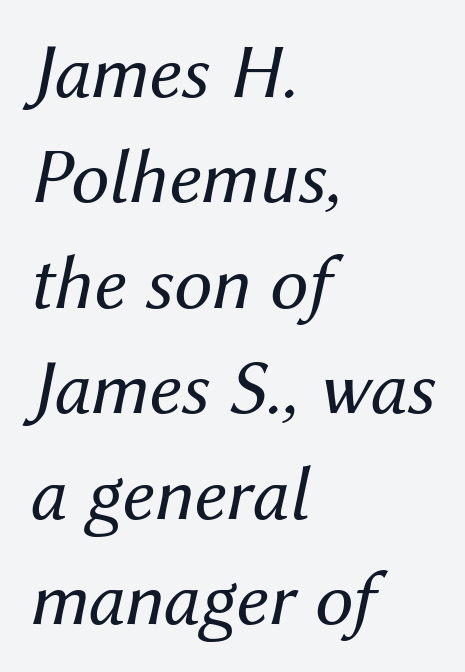
Q: Is the text bold? A: No.
Q: Is the text italic (slanted)? A: Yes, it leans right by about 12 degrees.
Q: Is the text underlined? A: No.
Q: How is the paragraph aligned? A: Left-aligned.
Q: Is the spacing between letters normal or unusually wide? A: Normal.
Q: Is the spacing between lines tight, normal or loose? A: Normal.
Q: Width (condensed, normal, or wide)? A: Normal.
Q: Stroke contrast? A: Medium.
Q: x-height? A: Medium.
Q: Monospaced? A: No.
